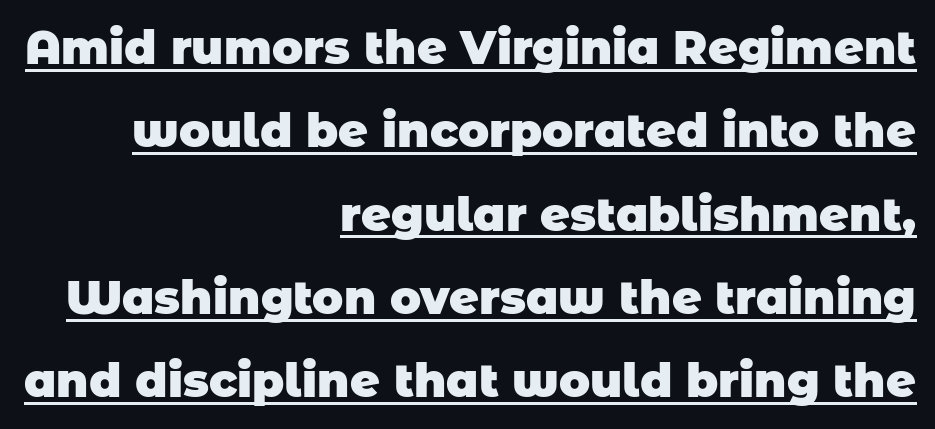
Look at the tracking — it's just the regular setting, nothing added. The passage shown is typed in a proportional face where columns would drift. To sum up the face: it is a sans, with no serifs. Each glyph is drawn with heavy, bold strokes. Glance below the letters and you will spot a drawn line.
